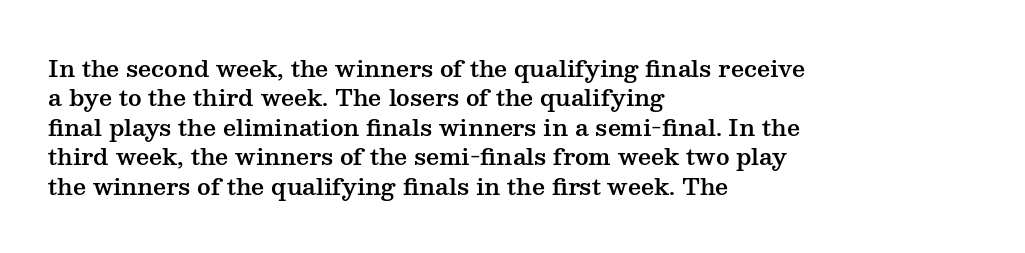
{"italic": "no", "underline": "no", "align": "left", "line_spacing": "normal", "line_spacing_ratio": 1.28, "letter_spacing": "normal", "letter_spacing_em": 0.0, "glyph_px": 23}
